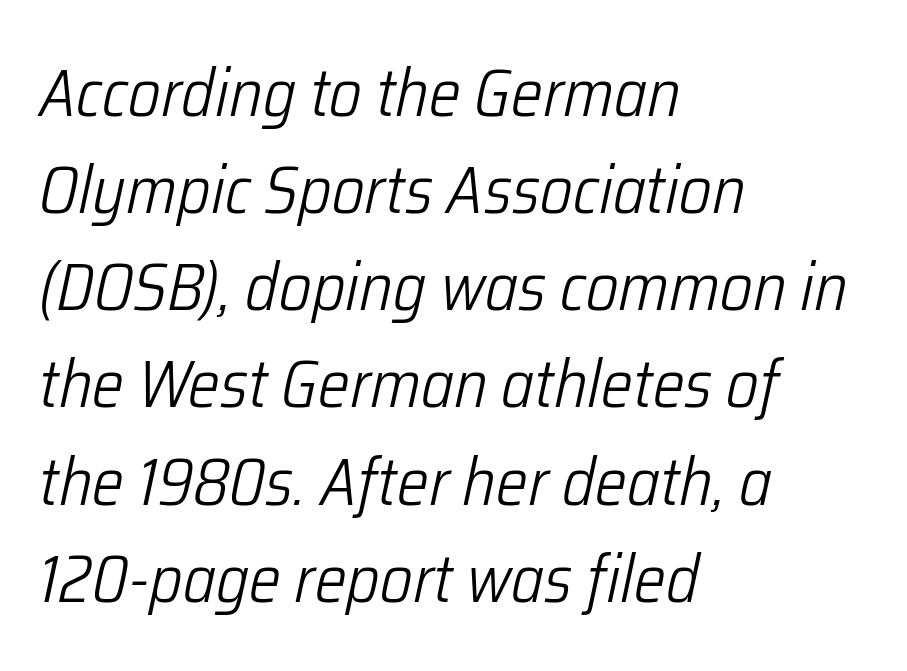
The image shows 67 px light, condensed type, italic (leaning right); set left-aligned, normal line spacing (1.45x), normal letter spacing, not underlined; low stroke contrast and a medium x-height.
